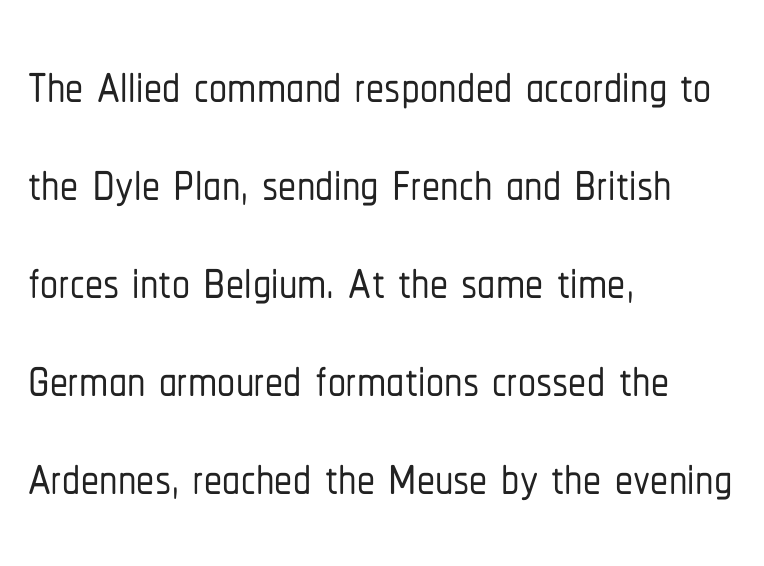
The image shows 72 px condensed sans-serif type, upright; set left-aligned, normal line spacing (1.36x), normal letter spacing, not underlined; low stroke contrast and a medium x-height.
